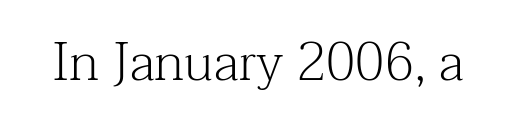
Q: Is the text bold? A: No.
Q: Is the text italic (slanted)? A: No, it is upright.
Q: Is the typeface a serif or a sans-serif typeface? A: Serif.
Q: Is the text underlined? A: No.
Q: Is the spacing between letters normal or unusually wide? A: Normal.
Q: Width (condensed, normal, or wide)? A: Normal.
Q: Stroke contrast? A: Medium.
Q: x-height? A: Medium.
Q: Monospaced? A: No.
